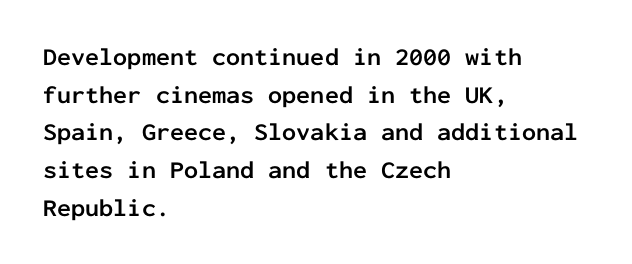
{"italic": "no", "bold": "yes", "underline": "no", "align": "left", "line_spacing": "normal", "line_spacing_ratio": 1.51, "letter_spacing": "normal", "letter_spacing_em": 0.0, "glyph_px": 25}
